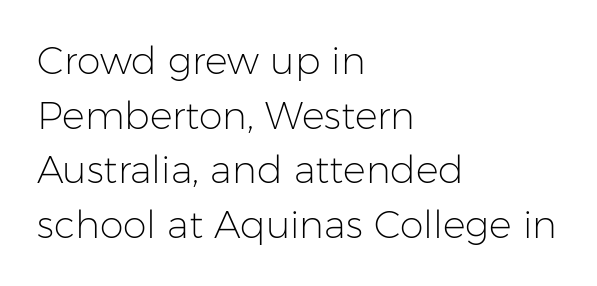
{"serif": "no", "italic": "no", "bold": "no", "weight": "light", "width": "normal", "stroke_contrast": "low", "x_height": "medium", "monospaced": "no", "underline": "no", "align": "left", "line_spacing": "normal", "line_spacing_ratio": 1.44, "letter_spacing": "normal", "letter_spacing_em": 0.0, "glyph_px": 38}
